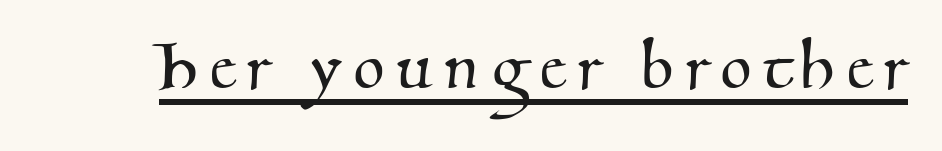
The image shows 80 px serif type; set underlined; medium stroke contrast and a small x-height.
